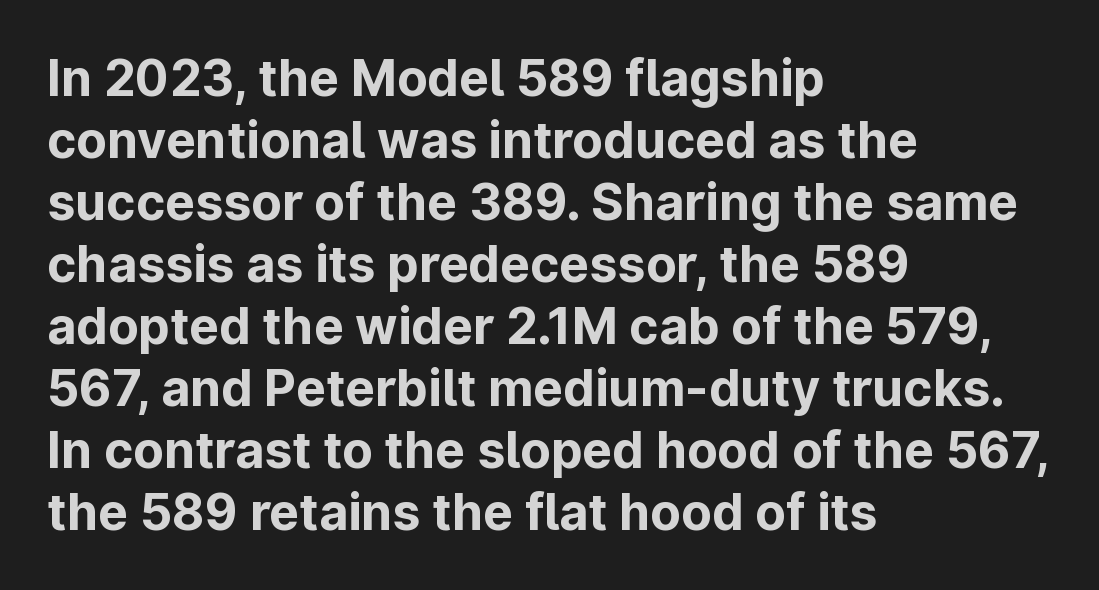
Typographic density is high because the face is bold. A clean baseline with only descenders dipping below it. The text was rendered using a sans face with plain stroke endings. Standard letterfit; no display-style spreading of the glyphs. The face used here is proportionally spaced, like ordinary book or web type.
